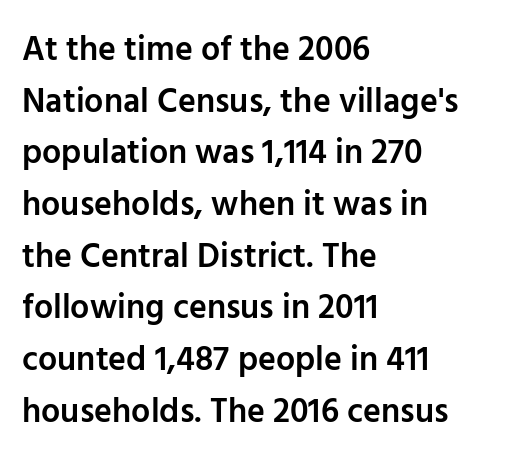
Designer's note — italics off, roman on. Set as a demibold, roughly 600 on the weight scale. How would I describe the line gaps? Plain and ordinary. The letters sit at their default tracking, neither squeezed nor spread.
